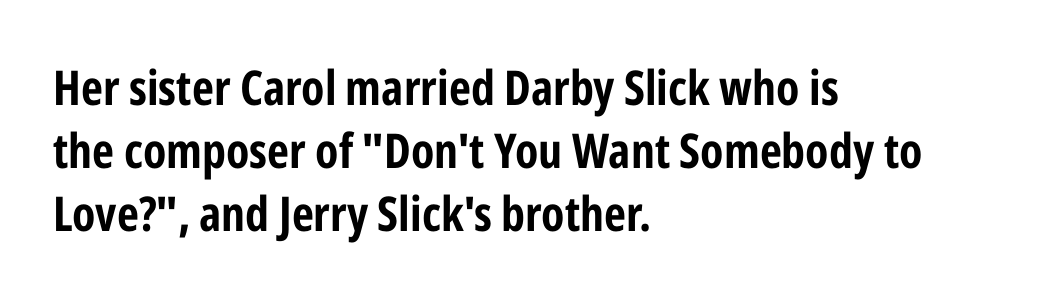
Q: Is the text bold? A: Yes.
Q: Is the text italic (slanted)? A: No, it is upright.
Q: Is the typeface a serif or a sans-serif typeface? A: Sans-serif.
Q: Is the text underlined? A: No.
Q: How is the paragraph aligned? A: Left-aligned.
Q: Is the spacing between letters normal or unusually wide? A: Normal.
Q: Is the spacing between lines tight, normal or loose? A: Normal.
Q: Width (condensed, normal, or wide)? A: Condensed.
Q: Stroke contrast? A: Low.
Q: x-height? A: Medium.
Q: Monospaced? A: No.
